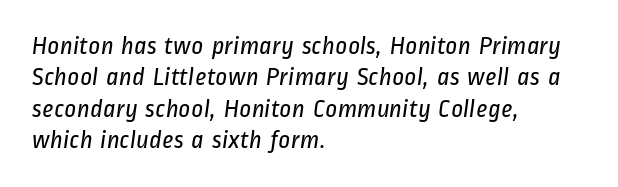
{"bold": "no", "underline": "no", "align": "left", "line_spacing_ratio": 1.21, "letter_spacing": "normal", "letter_spacing_em": 0.0, "glyph_px": 26}
